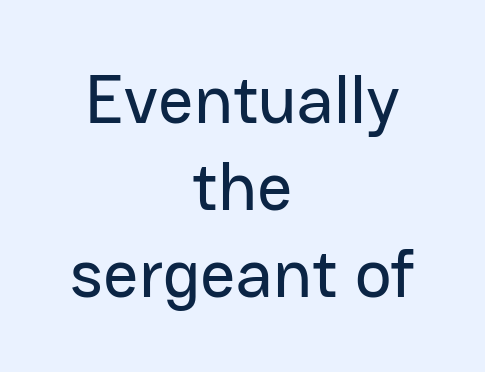
Q: Is the text italic (slanted)? A: No, it is upright.
Q: Is the typeface a serif or a sans-serif typeface? A: Sans-serif.
Q: Is the text underlined? A: No.
Q: How is the paragraph aligned? A: Centered.
Q: Is the spacing between letters normal or unusually wide? A: Normal.
Q: Is the spacing between lines tight, normal or loose? A: Normal.
Q: Width (condensed, normal, or wide)? A: Normal.
Q: Stroke contrast? A: Low.
Q: x-height? A: Medium.
Q: Monospaced? A: No.
